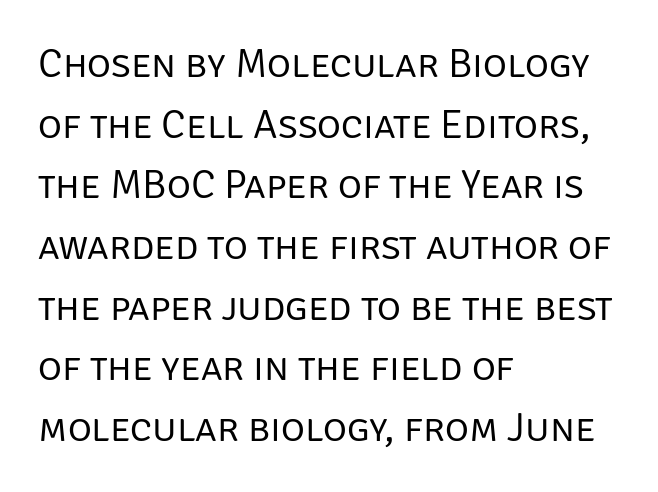
Q: Is the text bold? A: No.
Q: Is the text italic (slanted)? A: No, it is upright.
Q: Is the typeface a serif or a sans-serif typeface? A: Sans-serif.
Q: Is the text underlined? A: No.
Q: How is the paragraph aligned? A: Left-aligned.
Q: Is the spacing between letters normal or unusually wide? A: Normal.
Q: Is the spacing between lines tight, normal or loose? A: Normal.
Q: Width (condensed, normal, or wide)? A: Normal.
Q: Stroke contrast? A: Low.
Q: x-height? A: Large.
Q: Monospaced? A: No.
